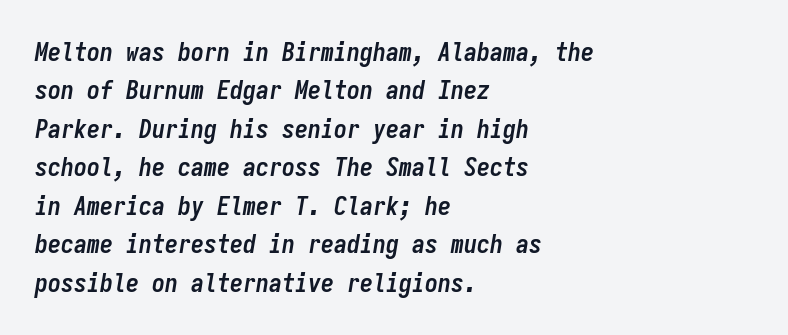
Q: Is the text bold? A: Yes.
Q: Is the text italic (slanted)? A: Yes, it leans right by about 9 degrees.
Q: Is the text underlined? A: No.
Q: How is the paragraph aligned? A: Left-aligned.
Q: Is the spacing between letters normal or unusually wide? A: Normal.
Q: Is the spacing between lines tight, normal or loose? A: Normal.
